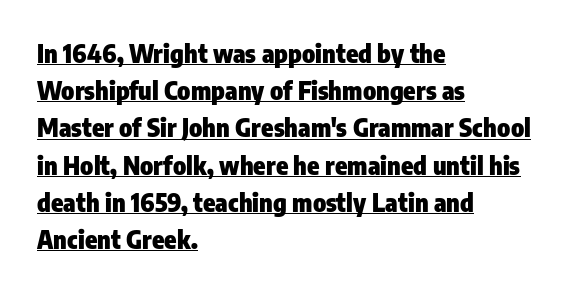
{"italic": "no", "bold": "yes", "underline": "yes", "align": "left", "line_spacing": "normal", "line_spacing_ratio": 1.49, "letter_spacing": "normal", "letter_spacing_em": 0.0, "glyph_px": 25}
